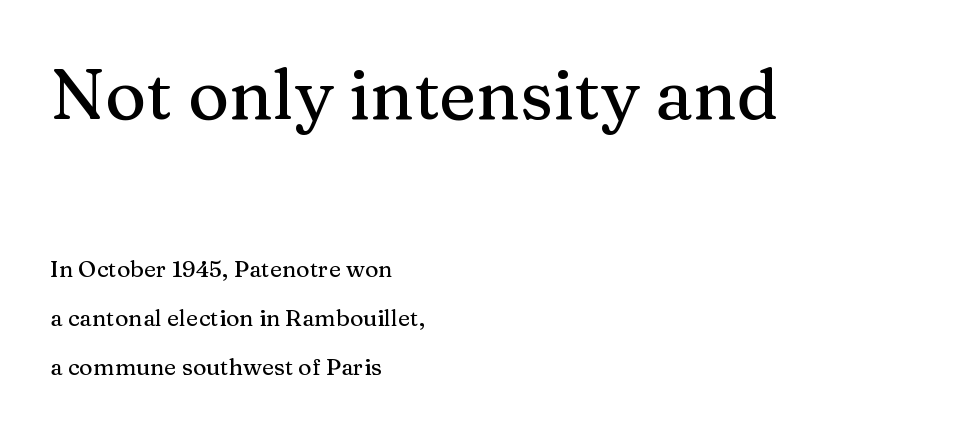
The image shows 70 px serif type, upright; set left-aligned, loose line spacing (2.12x), normal letter spacing, not underlined; the first (top) block is 3.04x larger; medium stroke contrast and a medium x-height.
